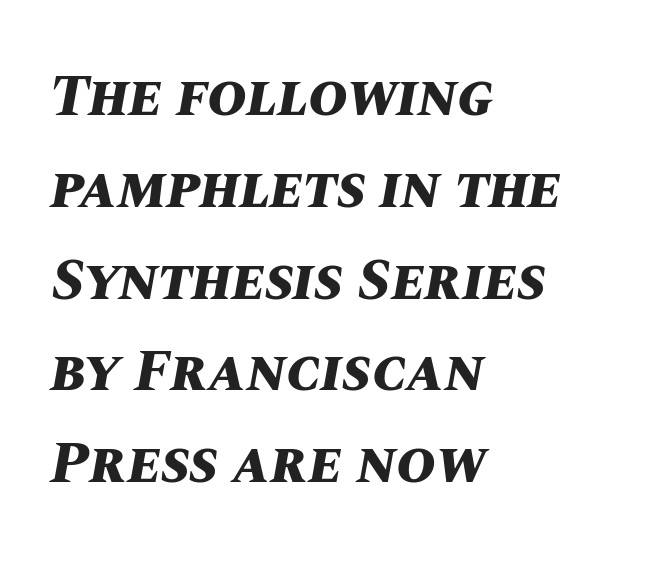
{"italic": "yes", "lean": "right", "slant_degrees": 10, "bold": "yes", "weight": "bold", "width": "normal", "stroke_contrast": "medium", "x_height": "large", "monospaced": "no", "underline": "no", "align": "left", "line_spacing": "normal", "line_spacing_ratio": 1.53, "letter_spacing": "normal", "letter_spacing_em": 0.0, "glyph_px": 60}
